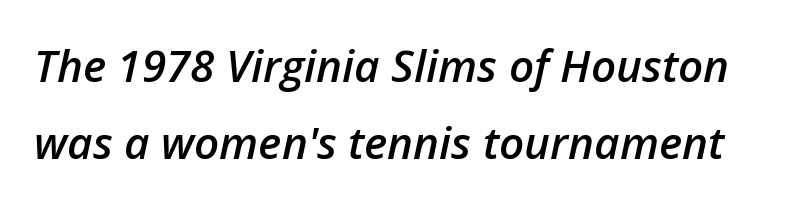
Italic: yes, the glyphs are oblique. Strokes here are thickened, but only to semibold level. Short note: letters normally spaced. Decoration check: the copy has no underline. Note the varied advance widths — an 'i' is clearly narrower than an 'm'.
